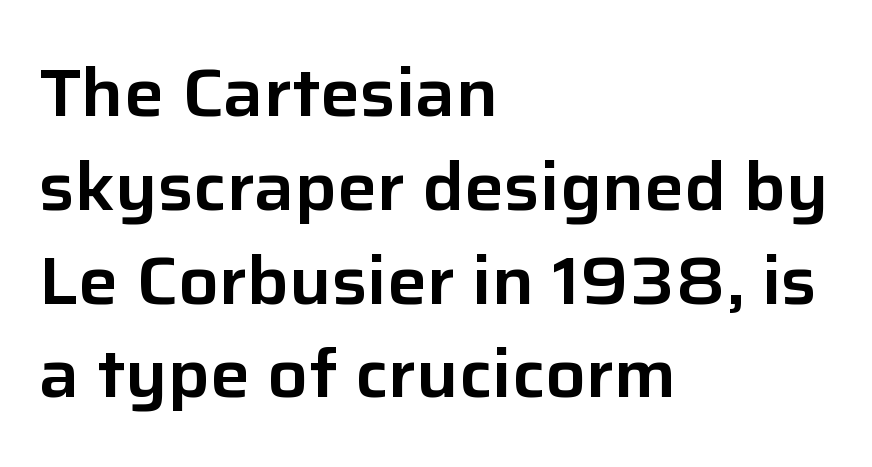
A typesetter would call this zero additional tracking. Is there much room between lines? A standard amount, neither cramped nor airy. You could not count columns in this text — the font is proportionally spaced. The specimen omits any rule beneath the text block's lines. This rendering uses left alignment, leaving the right contour irregular.
